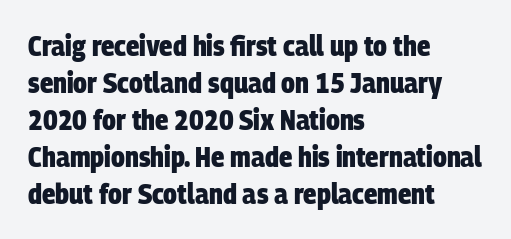
{"serif": "no", "bold": "yes", "weight": "heavy", "width": "condensed", "stroke_contrast": "low", "x_height": "large", "monospaced": "no", "underline": "no", "align": "left", "line_spacing": "normal", "line_spacing_ratio": 1.32, "letter_spacing": "normal", "letter_spacing_em": 0.0, "glyph_px": 28}
